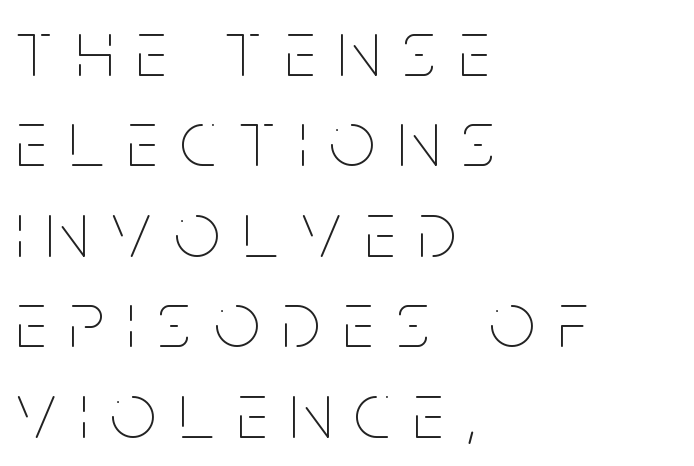
The image shows 80 px thin, condensed type, upright; set left-aligned, tight line spacing (1.13x), unusually wide letter spacing (+0.29 em), not underlined; low stroke contrast and a large x-height.
